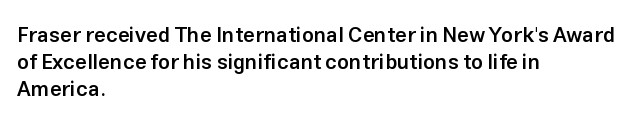
The image shows 21 px text type, upright; set left-aligned, normal line spacing (1.29x), normal letter spacing, not underlined.
